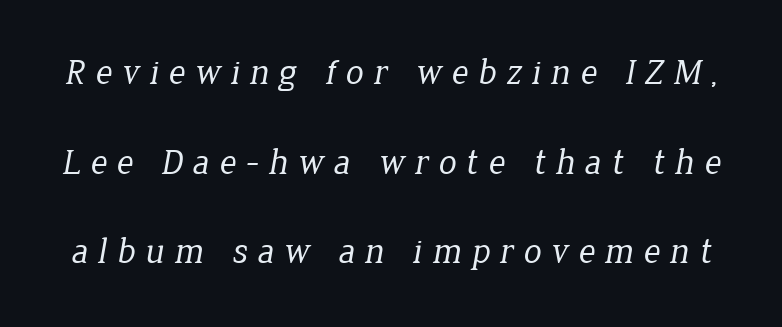
This sample uses expanded letter spacing, leaving extra air between glyphs. Stroke terminals: seriffed. The typeface has the unassuming heft of standard copy or less. Each new line begins a long way beneath the previous one.
